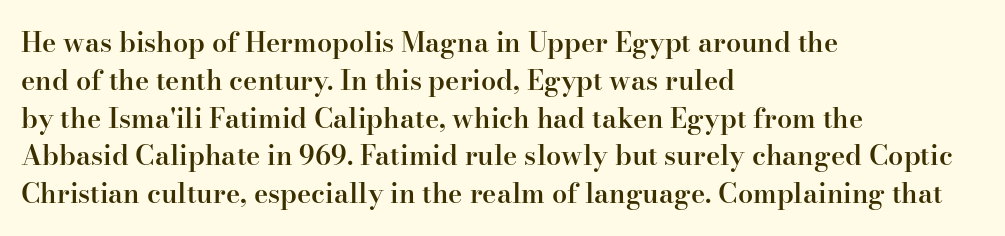
Short note: letters normally spaced. In terms of weight, the rendering is demibold, just under bold. Students, observe: this is what conventionally led text looks like. The typography opts for an upright posture over an oblique one. Each line starts at the same left margin while the right side varies. Check the space under the baseline: it is left empty.
